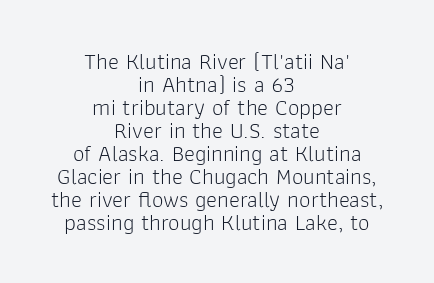
The image shows 23 px text type, upright; set centered, tight line spacing (1.0x), normal letter spacing, not underlined.
